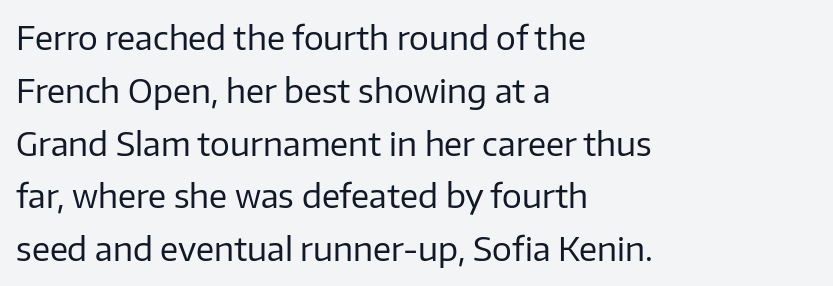
The image shows 33 px regular-weight sans-serif type, upright; set left-aligned, normal line spacing (1.6x), normal letter spacing, not underlined; low stroke contrast and a medium x-height.
